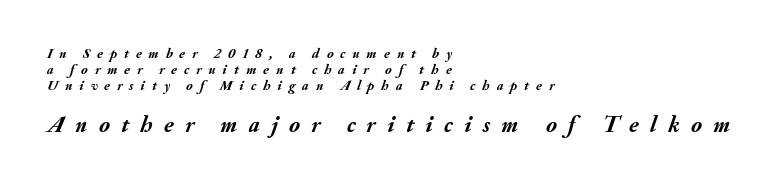
Q: Is the text bold? A: Yes.
Q: Is the text italic (slanted)? A: Yes, it leans right by about 20 degrees.
Q: Is the text underlined? A: No.
Q: How is the paragraph aligned? A: Left-aligned.
Q: Is the spacing between letters normal or unusually wide? A: Unusually wide.
Q: Which block of text is set in a larger size, the first (top) or the second (bottom)? A: The second (bottom) one.
